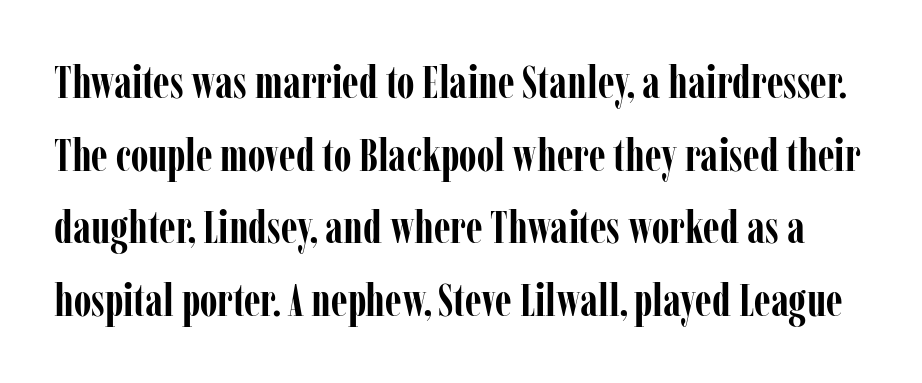
A dark, heavy texture on the line: the type is bold. Descenders hang freely into open space. Students, note that the glyphs here touch the page at normal intervals. The typography opts for an upright posture over an oblique one. The lines sit at an ordinary, default distance from one another.
